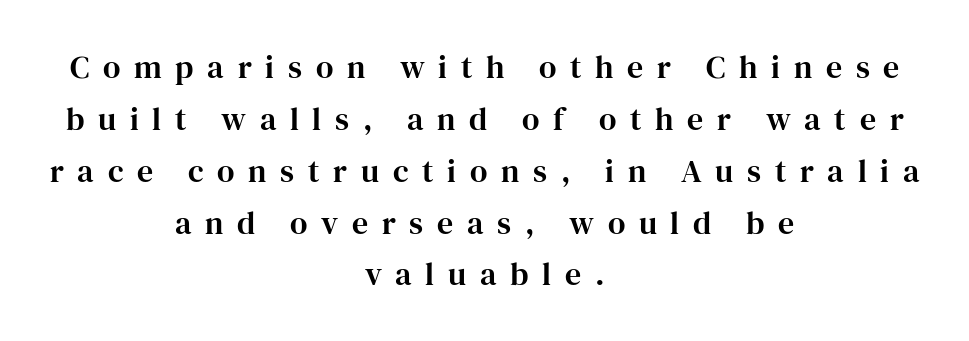
{"serif": "yes", "italic": "no", "width": "normal", "stroke_contrast": "high", "x_height": "medium", "monospaced": "no", "underline": "no", "align": "center", "line_spacing": "normal", "line_spacing_ratio": 1.62, "letter_spacing": "wide", "letter_spacing_em": 0.43, "glyph_px": 32}
